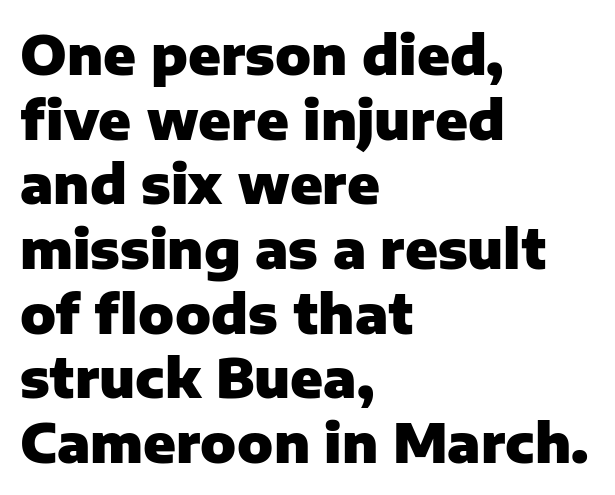
{"serif": "no", "italic": "no", "bold": "yes", "weight": "heavy", "width": "normal", "stroke_contrast": "low", "x_height": "medium", "monospaced": "no", "underline": "no", "align": "left", "line_spacing_ratio": 1.22, "letter_spacing": "normal", "letter_spacing_em": 0.0, "glyph_px": 53}
